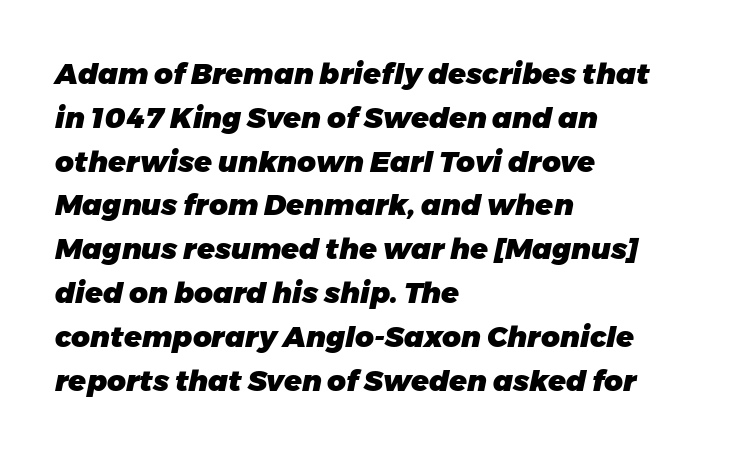
The image shows 29 px heavy type, italic (leaning right); set left-aligned, normal line spacing (1.51x), normal letter spacing, not underlined; low stroke contrast and a medium x-height.
